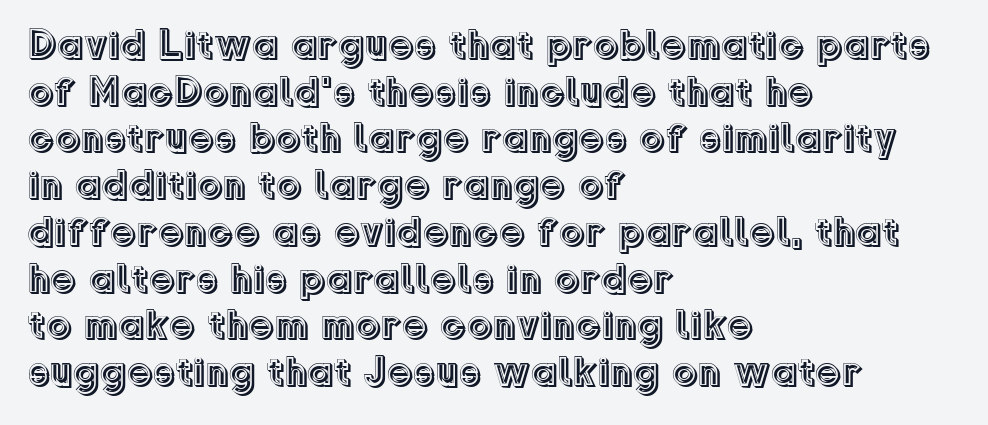
Q: Is the text italic (slanted)? A: No, it is upright.
Q: Is the text underlined? A: No.
Q: How is the paragraph aligned? A: Left-aligned.
Q: Is the spacing between letters normal or unusually wide? A: Normal.
Q: Is the spacing between lines tight, normal or loose? A: Tight.
Q: Width (condensed, normal, or wide)? A: Normal.
Q: x-height? A: Medium.
Q: Monospaced? A: No.
